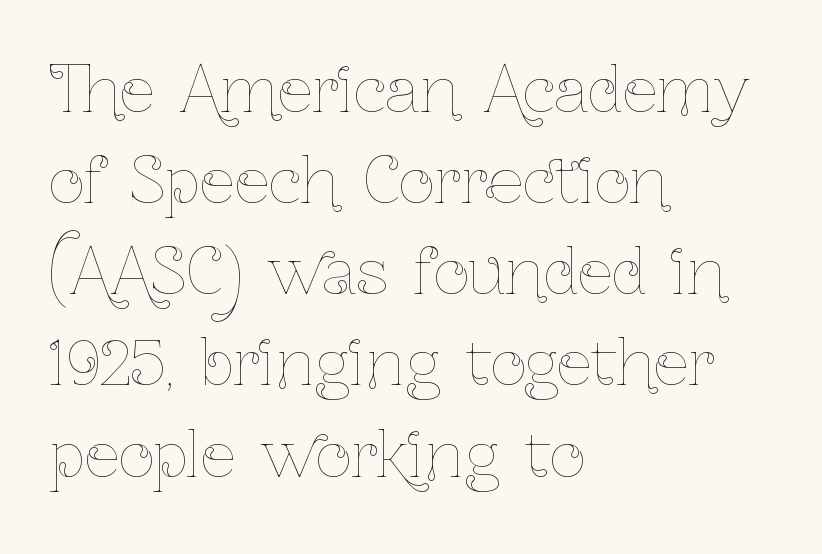
Q: Is the text bold? A: No.
Q: Is the text italic (slanted)? A: No, it is upright.
Q: Is the text underlined? A: No.
Q: How is the paragraph aligned? A: Left-aligned.
Q: Is the spacing between letters normal or unusually wide? A: Normal.
Q: Is the spacing between lines tight, normal or loose? A: Normal.
Q: Width (condensed, normal, or wide)? A: Condensed.
Q: Stroke contrast? A: Low.
Q: x-height? A: Medium.
Q: Monospaced? A: No.
